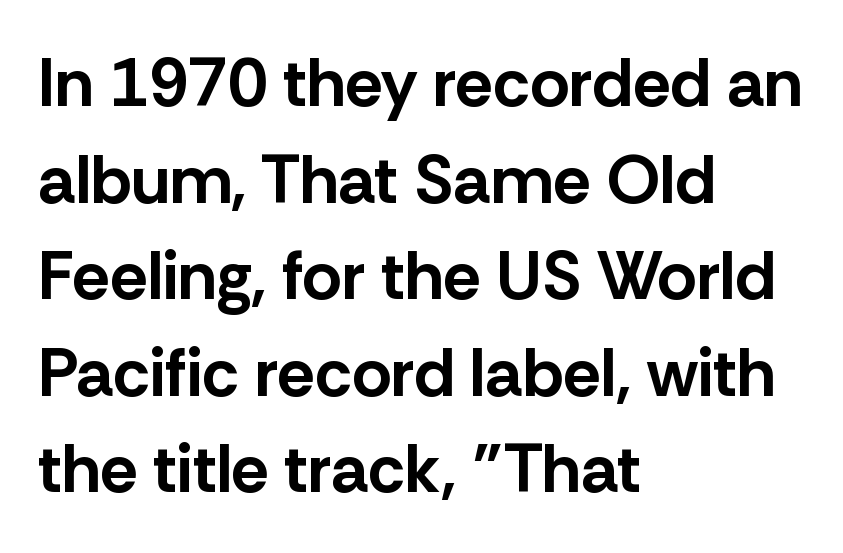
{"serif": "no", "italic": "no", "bold": "yes", "weight": "bold", "width": "normal", "stroke_contrast": "low", "x_height": "medium", "monospaced": "no", "underline": "no", "align": "left", "line_spacing": "normal", "line_spacing_ratio": 1.42, "letter_spacing": "normal", "letter_spacing_em": 0.0, "glyph_px": 68}
